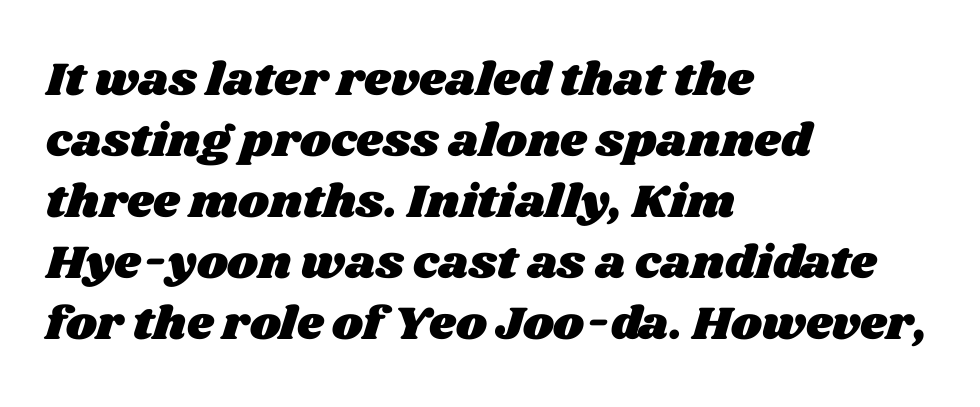
{"width": "wide", "stroke_contrast": "medium", "x_height": "large", "monospaced": "no", "underline": "no", "align": "left", "line_spacing": "normal", "line_spacing_ratio": 1.3, "letter_spacing": "normal", "letter_spacing_em": 0.0, "glyph_px": 47}
